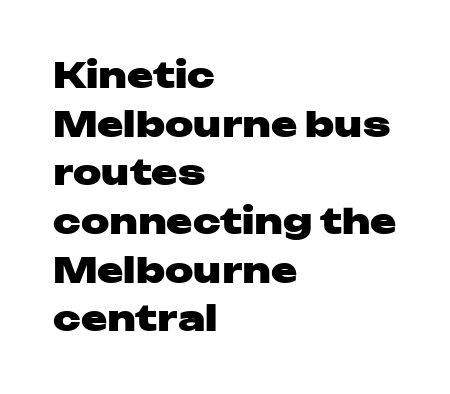
Q: Is the text bold? A: Yes.
Q: Is the text italic (slanted)? A: No, it is upright.
Q: Is the typeface a serif or a sans-serif typeface? A: Sans-serif.
Q: Is the text underlined? A: No.
Q: How is the paragraph aligned? A: Left-aligned.
Q: Is the spacing between letters normal or unusually wide? A: Normal.
Q: Is the spacing between lines tight, normal or loose? A: Normal.
Q: Width (condensed, normal, or wide)? A: Wide.
Q: Stroke contrast? A: Low.
Q: x-height? A: Medium.
Q: Monospaced? A: No.
